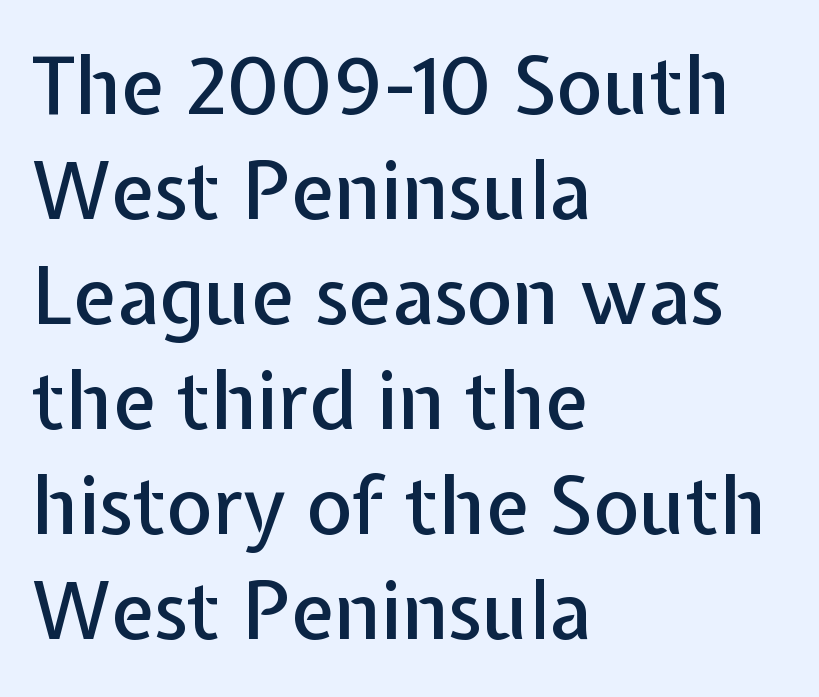
The vertical gap from one line to the next is medium. This is sans-serif lettering, the kind often seen on screens and signage. Here the glyphs are tracked normally, forming tight word shapes. Nope, not italic — everything's standing straight. The rendering uses natural spacing where letterforms have individual widths. Which margin do the lines hug? The left one — the right edge is uneven.
